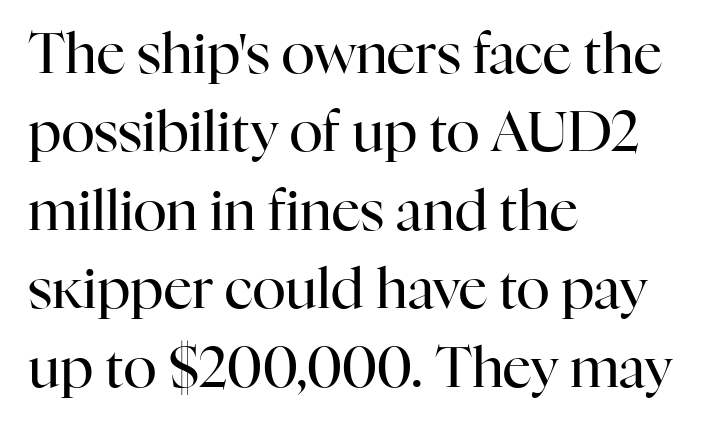
The image shows 56 px regular-weight serif type, upright; set left-aligned, normal line spacing (1.4x), normal letter spacing, not underlined; high stroke contrast and a medium x-height.
